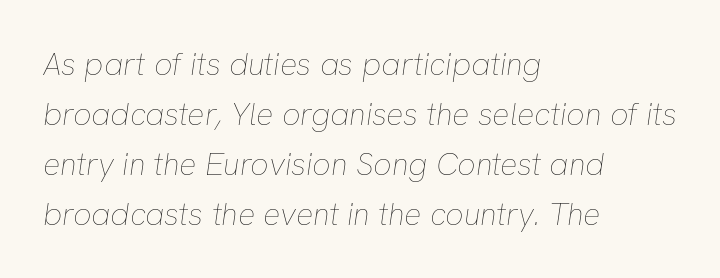
The image shows 32 px thin type, italic (leaning right); set left-aligned, normal line spacing (1.56x), normal letter spacing, not underlined; low stroke contrast and a medium x-height.
